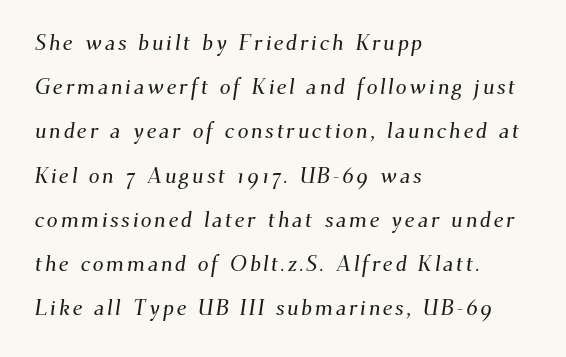
Q: Is the text underlined? A: No.
Q: How is the paragraph aligned? A: Left-aligned.
Q: Is the spacing between lines tight, normal or loose? A: Loose.
